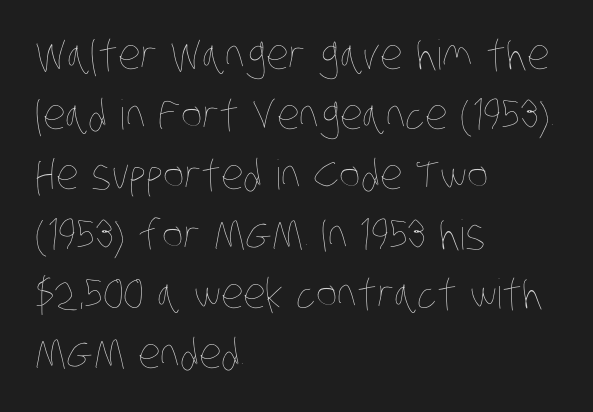
{"bold": "no", "weight": "thin", "width": "condensed", "stroke_contrast": "low", "x_height": "large", "monospaced": "no", "underline": "no", "align": "left", "line_spacing": "normal", "line_spacing_ratio": 1.46, "letter_spacing": "normal", "letter_spacing_em": 0.0, "glyph_px": 41}
